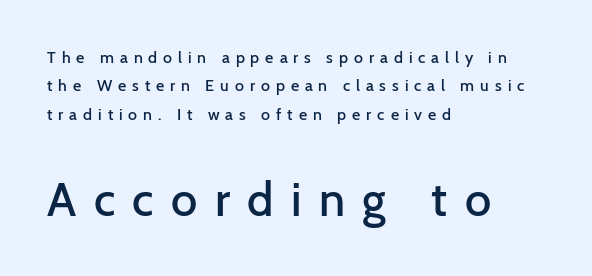
The image shows 47 px semibold sans-serif type, upright; set left-aligned, line spacing 1.78x, unusually wide letter spacing (+0.37 em), not underlined; the second (bottom) block is 2.94x larger; low stroke contrast and a medium x-height.
